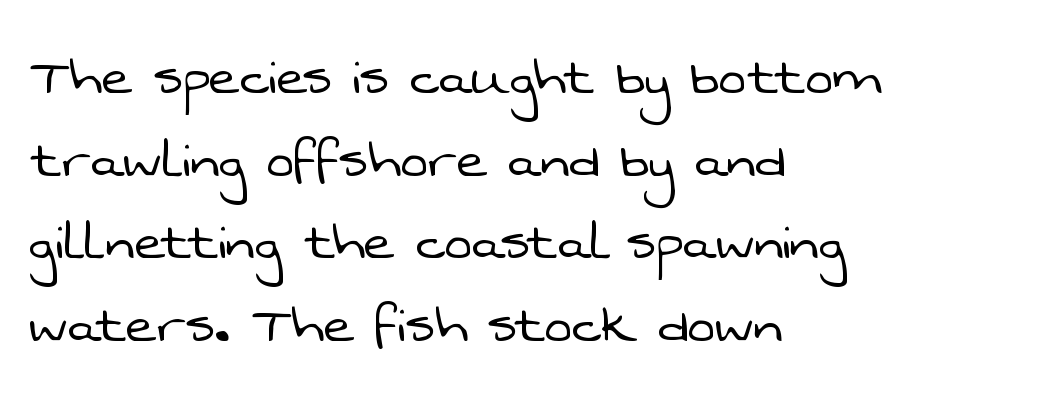
The foot of each line stays bare and open. The rag falls on the right side of this text block. Does the leading feel generous? No, just average. The rendering uses natural spacing where letterforms have individual widths.
